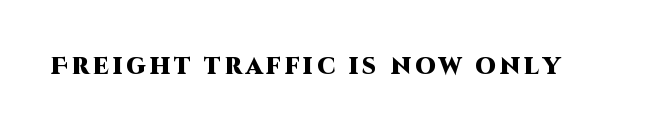
{"italic": "no", "bold": "yes", "underline": "no", "glyph_px": 23}
